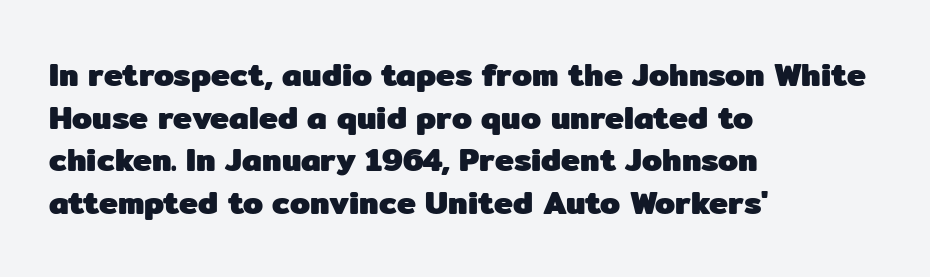
Summary of weight: heavy, a full bold. When letters stand straight like this, we call the style roman or upright. Rule under the text: the space is simply empty. You could not count columns in this text — the font is proportionally spaced. The letters sit at their default tracking, neither squeezed nor spread. The glyphs in this specimen are sans serif.
